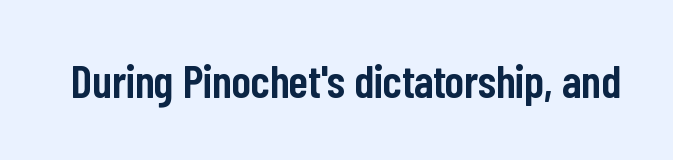
Q: Is the text bold? A: Semi-bold.
Q: Is the text italic (slanted)? A: No, it is upright.
Q: Is the typeface a serif or a sans-serif typeface? A: Sans-serif.
Q: Is the text underlined? A: No.
Q: Is the spacing between letters normal or unusually wide? A: Normal.
Q: Width (condensed, normal, or wide)? A: Condensed.
Q: Stroke contrast? A: Low.
Q: x-height? A: Medium.
Q: Monospaced? A: No.
